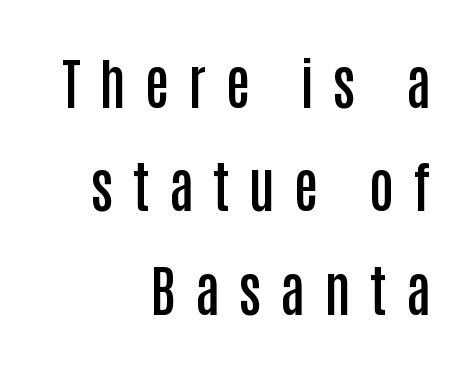
The image shows 55 px semibold, condensed sans-serif type, upright; set right-aligned, line spacing 1.88x, unusually wide letter spacing (+0.35 em), not underlined; low stroke contrast and a large x-height.
